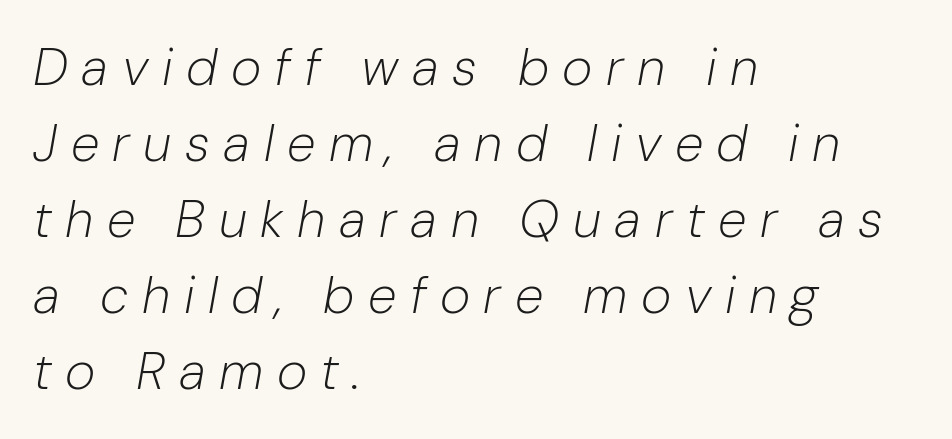
The image shows 52 px light type, italic (leaning right); set left-aligned, normal line spacing (1.46x), unusually wide letter spacing (+0.26 em), not underlined; low stroke contrast and a medium x-height.
